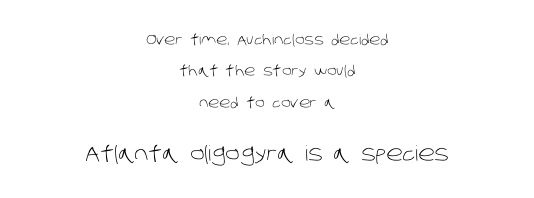
Q: Is the text bold? A: No.
Q: Is the text underlined? A: No.
Q: How is the paragraph aligned? A: Centered.
Q: Is the spacing between letters normal or unusually wide? A: Normal.
Q: Is the spacing between lines tight, normal or loose? A: Loose.
Q: Which block of text is set in a larger size, the first (top) or the second (bottom)? A: The second (bottom) one.
